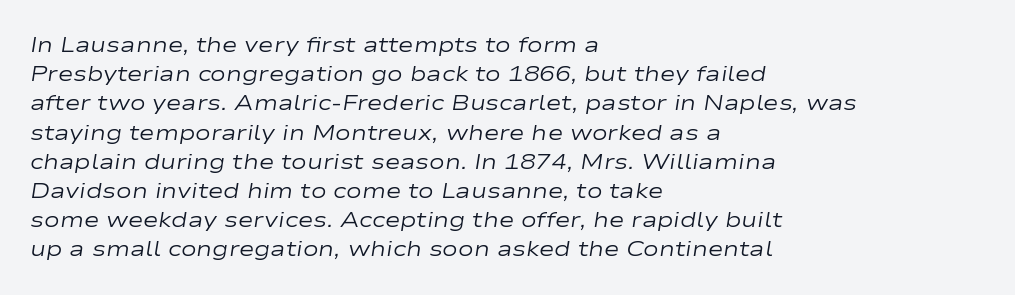
The image shows 21 px text type, italic (leaning right); set left-aligned, normal line spacing (1.39x), normal letter spacing, not underlined.
